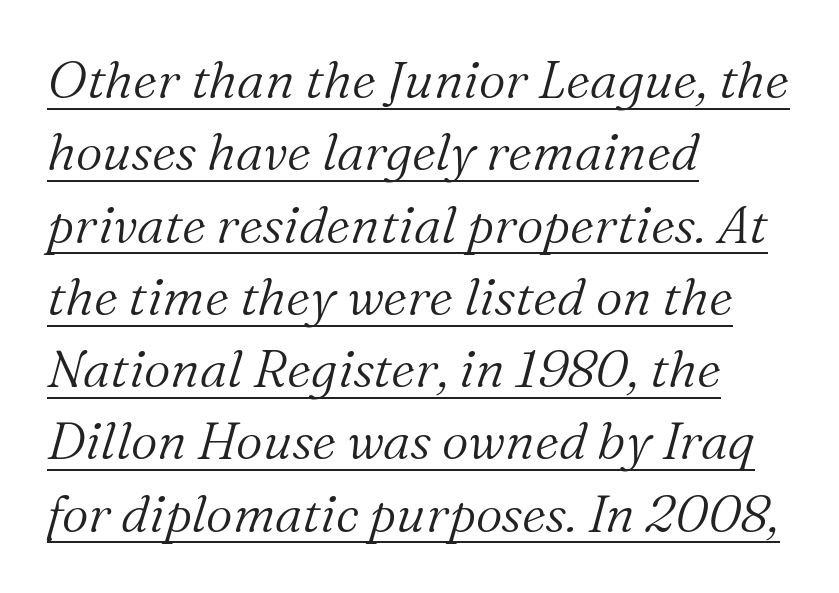
{"serif": "yes", "italic": "yes", "lean": "right", "slant_degrees": 16, "bold": "no", "weight": "light", "width": "normal", "stroke_contrast": "medium", "x_height": "medium", "monospaced": "no", "underline": "yes", "align": "left", "line_spacing": "normal", "line_spacing_ratio": 1.39, "letter_spacing": "normal", "letter_spacing_em": 0.0, "glyph_px": 52}
